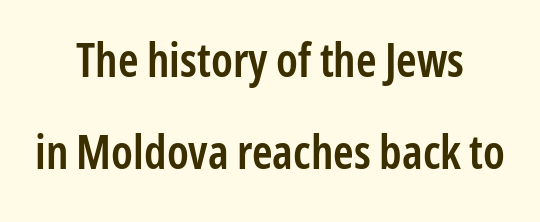
Q: Is the text bold? A: Semi-bold.
Q: Is the text italic (slanted)? A: No, it is upright.
Q: Is the typeface a serif or a sans-serif typeface? A: Sans-serif.
Q: Is the text underlined? A: No.
Q: How is the paragraph aligned? A: Centered.
Q: Is the spacing between letters normal or unusually wide? A: Normal.
Q: Is the spacing between lines tight, normal or loose? A: Loose.
Q: Width (condensed, normal, or wide)? A: Condensed.
Q: Stroke contrast? A: Low.
Q: x-height? A: Medium.
Q: Monospaced? A: No.
